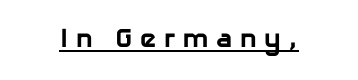
This is underlined copy, the kind a proofreader might mark for attention. Every letter is thick-stroked: bold, no question. The letterforms stand isolated, each surrounded by extra space.
